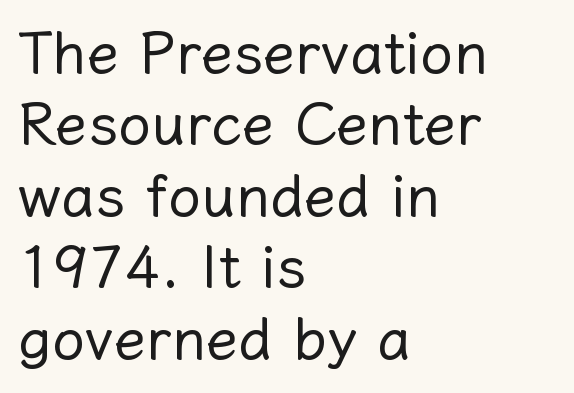
{"italic": "no", "bold": "no", "weight": "regular", "width": "normal", "stroke_contrast": "low", "x_height": "medium", "monospaced": "no", "underline": "no", "align": "left", "line_spacing_ratio": 1.21, "letter_spacing": "normal", "letter_spacing_em": 0.0, "glyph_px": 59}
